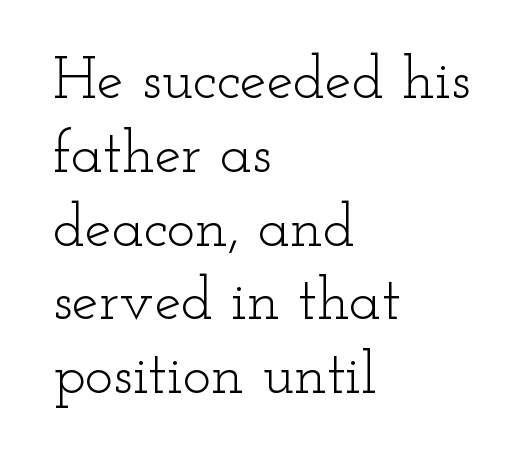
{"serif": "yes", "italic": "no", "bold": "no", "weight": "light", "width": "wide", "stroke_contrast": "low", "x_height": "small", "monospaced": "no", "underline": "no", "align": "left", "line_spacing_ratio": 1.23, "letter_spacing": "normal", "letter_spacing_em": 0.0, "glyph_px": 60}
